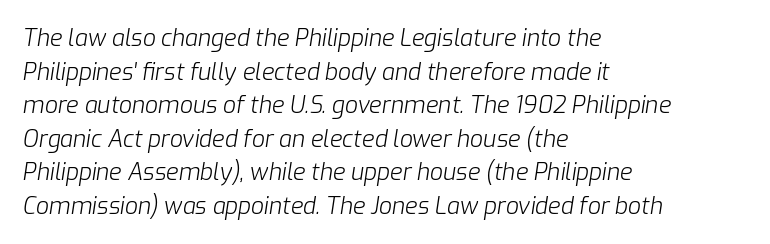
Q: Is the text bold? A: No.
Q: Is the text italic (slanted)? A: Yes, it leans right by about 9 degrees.
Q: Is the text underlined? A: No.
Q: How is the paragraph aligned? A: Left-aligned.
Q: Is the spacing between letters normal or unusually wide? A: Normal.
Q: Is the spacing between lines tight, normal or loose? A: Normal.
